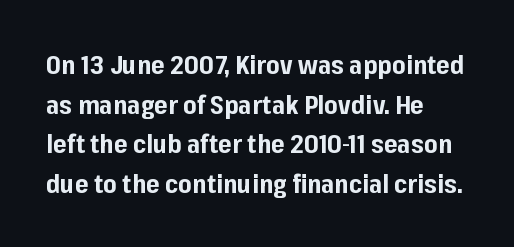
Q: Is the text bold? A: Yes.
Q: Is the text italic (slanted)? A: No, it is upright.
Q: Is the text underlined? A: No.
Q: How is the paragraph aligned? A: Left-aligned.
Q: Is the spacing between letters normal or unusually wide? A: Normal.
Q: Is the spacing between lines tight, normal or loose? A: Normal.
